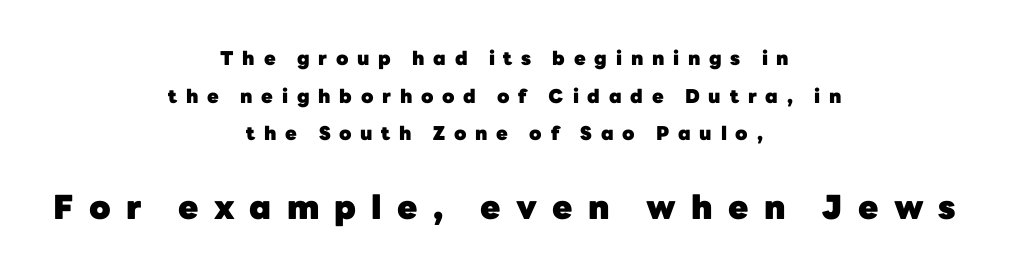
{"serif": "no", "italic": "no", "bold": "yes", "weight": "heavy", "width": "normal", "stroke_contrast": "low", "x_height": "medium", "monospaced": "no", "underline": "no", "align": "center", "line_spacing": "loose", "line_spacing_ratio": 1.98, "letter_spacing": "wide", "letter_spacing_em": 0.46, "larger_block": "second", "size_ratio": 1.74, "glyph_px": 33}
